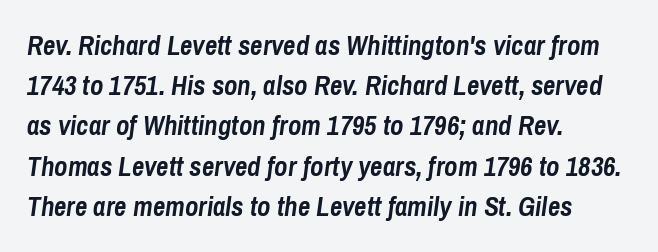
The image shows 27 px bold type, italic (leaning right); set left-aligned, normal line spacing (1.49x), normal letter spacing, not underlined.
